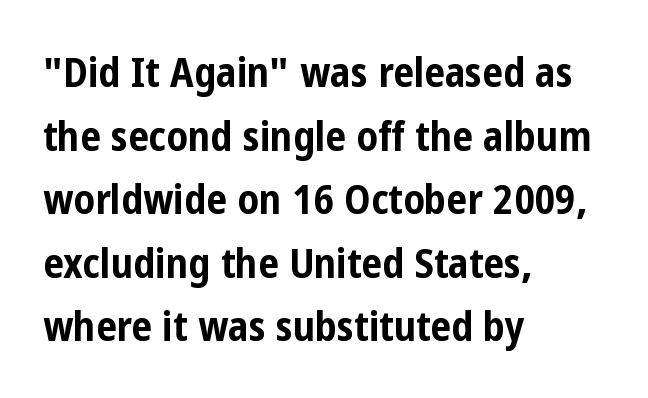
{"serif": "no", "italic": "no", "bold": "yes", "weight": "bold", "width": "condensed", "stroke_contrast": "low", "x_height": "medium", "monospaced": "no", "underline": "no", "align": "left", "line_spacing": "normal", "line_spacing_ratio": 1.55, "letter_spacing": "normal", "letter_spacing_em": 0.0, "glyph_px": 41}
